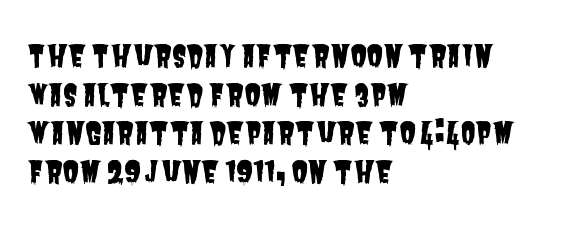
The image shows 30 px condensed sans-serif type; set left-aligned, normal line spacing (1.29x), normal letter spacing, not underlined; low stroke contrast and a large x-height.
